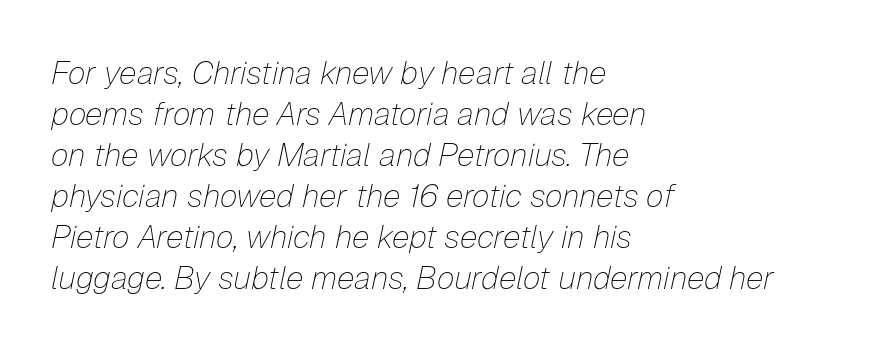
The image shows 32 px thin type, italic (leaning right); set left-aligned, normal line spacing (1.28x), normal letter spacing, not underlined; low stroke contrast and a medium x-height.
